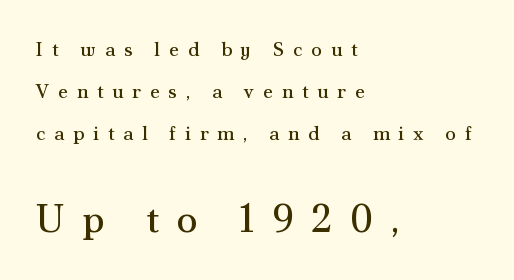
{"serif": "yes", "italic": "no", "bold": "no", "weight": "regular", "width": "normal", "stroke_contrast": "medium", "x_height": "small", "monospaced": "no", "underline": "no", "align": "left", "line_spacing": "loose", "line_spacing_ratio": 2.09, "letter_spacing": "wide", "letter_spacing_em": 0.43, "larger_block": "second", "size_ratio": 1.95, "glyph_px": 39}
